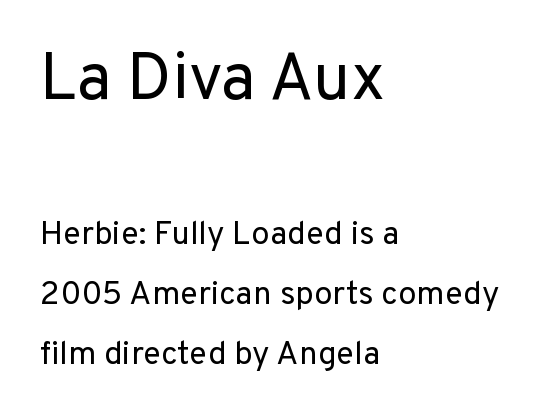
The image shows 66 px regular-weight sans-serif type, upright; set left-aligned, line spacing 1.83x, normal letter spacing, not underlined; the first (top) block is 2.0x larger; low stroke contrast and a medium x-height.
